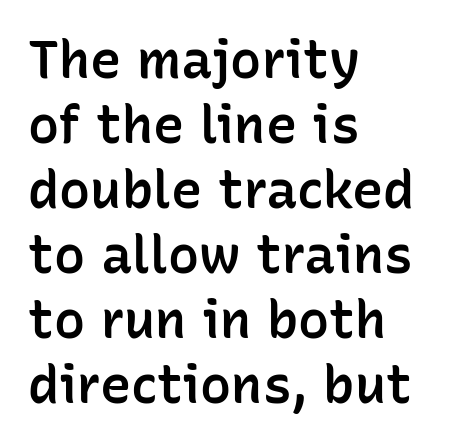
The image shows 52 px semibold sans-serif type, upright; set left-aligned, normal line spacing (1.25x), normal letter spacing, not underlined; low stroke contrast and a medium x-height.
